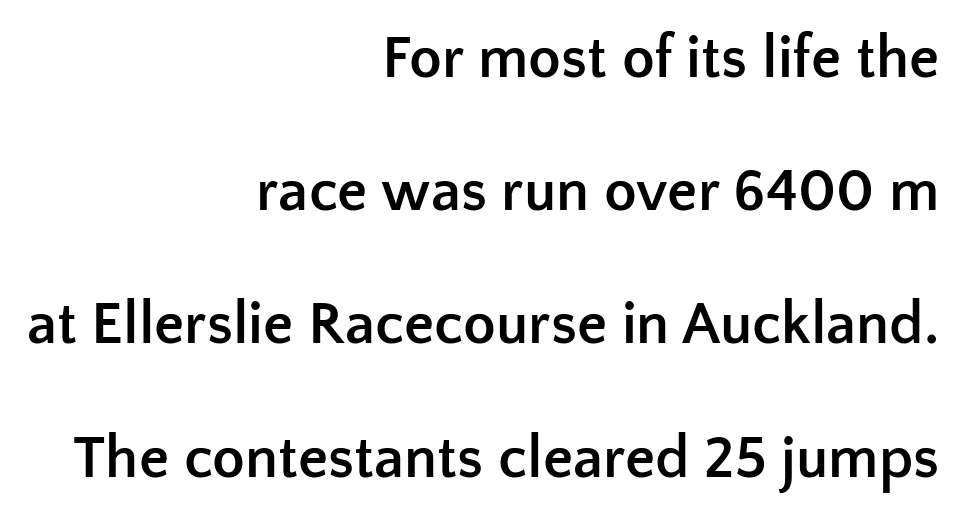
Think of a printed novel: that variable character pitch is what you see here. In terms of weight, the rendering is a true, heavy bold. Is this a sans? Yes — the strokes have no serifs. The lines are quadded right. The axis of the letterforms is exactly vertical. Summary of vertical rhythm: relaxed, with wide interline spacing.
